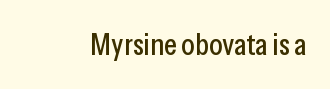
Note the varied advance widths — an 'i' is clearly narrower than an 'm'. Clear beneath every line of the passage. These lines keep a tight, regular rhythm from letter to letter. This is roman type, the default non-slanted kind.
